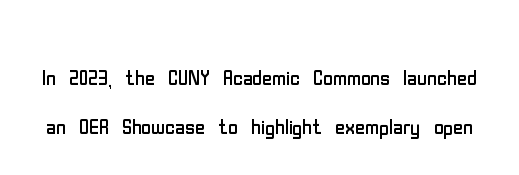
Q: Is the text bold? A: No.
Q: Is the text italic (slanted)? A: No, it is upright.
Q: Is the text underlined? A: No.
Q: Is the spacing between letters normal or unusually wide? A: Normal.
